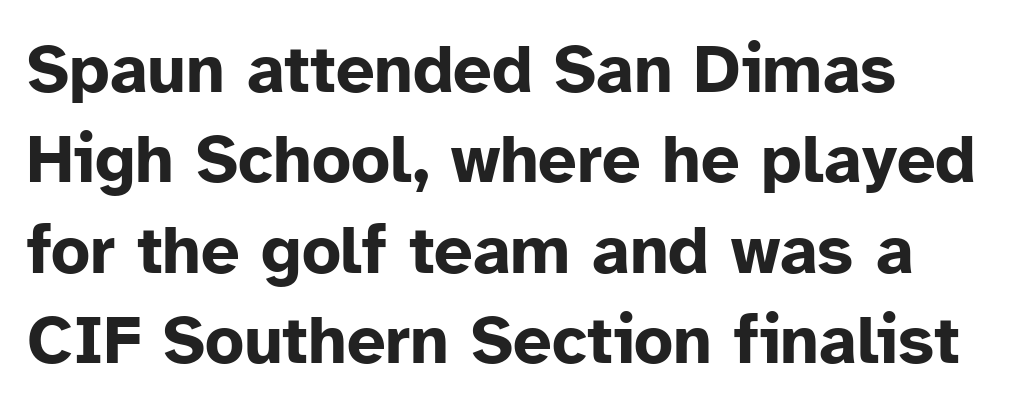
{"serif": "no", "italic": "no", "bold": "yes", "weight": "bold", "width": "normal", "stroke_contrast": "low", "x_height": "medium", "monospaced": "no", "underline": "no", "align": "left", "line_spacing": "normal", "line_spacing_ratio": 1.33, "letter_spacing": "normal", "letter_spacing_em": 0.0, "glyph_px": 68}
